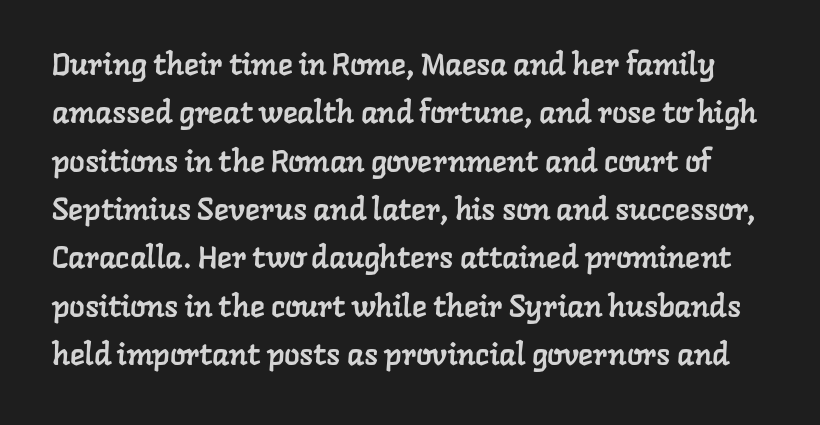
The image shows 31 px serif type; set normal line spacing (1.56x), normal letter spacing, not underlined; low stroke contrast and a medium x-height.
